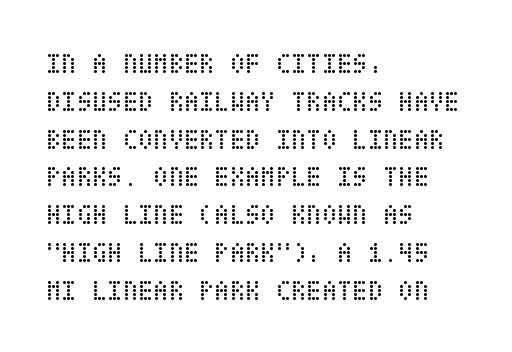
{"italic": "no", "bold": "no", "weight": "regular", "width": "condensed", "stroke_contrast": "low", "x_height": "large", "underline": "no", "align": "left", "line_spacing": "normal", "line_spacing_ratio": 1.35, "letter_spacing": "normal", "letter_spacing_em": 0.0, "glyph_px": 28}
